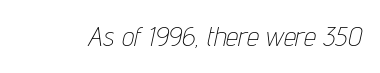
Anything drawn beneath the words? Only blank space. The text carries the slant typical of an italic or oblique font. On a weight scale, this lands at 450 or below. Observe the ordinary spacing: letters are neighbours, not strangers.
